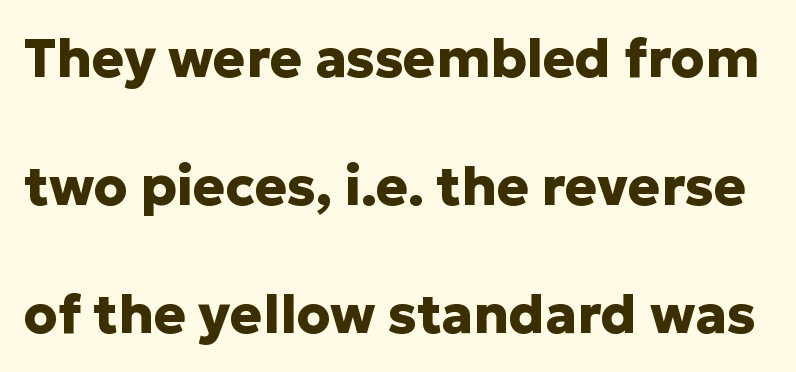
This is sans-serif lettering, the kind often seen on screens and signage. Quick note: underline off. I'd describe the lettering as bold — thick and assertive. A typesetter would mark this as roman, not italic. Character widths vary here, with narrow letters taking less room than wide ones.
